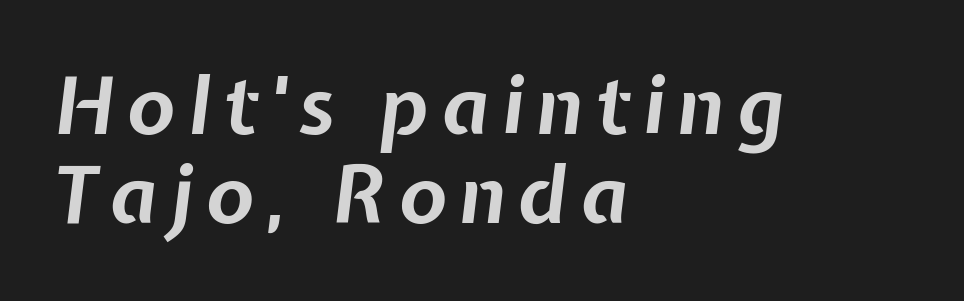
Q: Is the text bold? A: Yes.
Q: Is the text italic (slanted)? A: Yes, it leans right by about 7 degrees.
Q: Is the text underlined? A: No.
Q: How is the paragraph aligned? A: Left-aligned.
Q: Is the spacing between lines tight, normal or loose? A: Tight.
Q: Width (condensed, normal, or wide)? A: Normal.
Q: Stroke contrast? A: Low.
Q: x-height? A: Medium.
Q: Monospaced? A: No.
